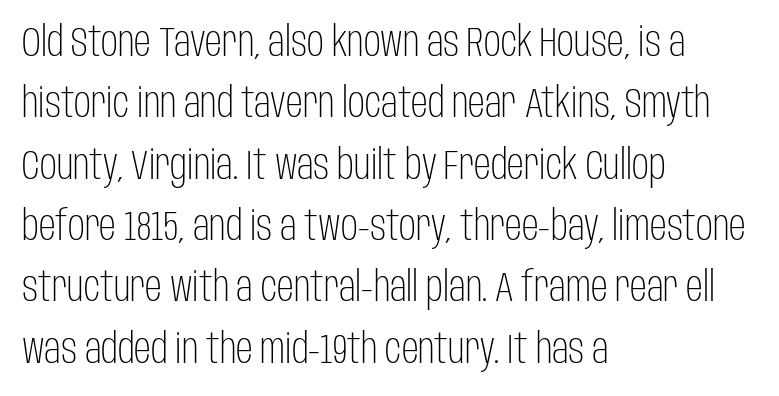
The image shows 42 px light, condensed sans-serif type, upright; set left-aligned, normal line spacing (1.46x), normal letter spacing, not underlined; low stroke contrast and a large x-height.
